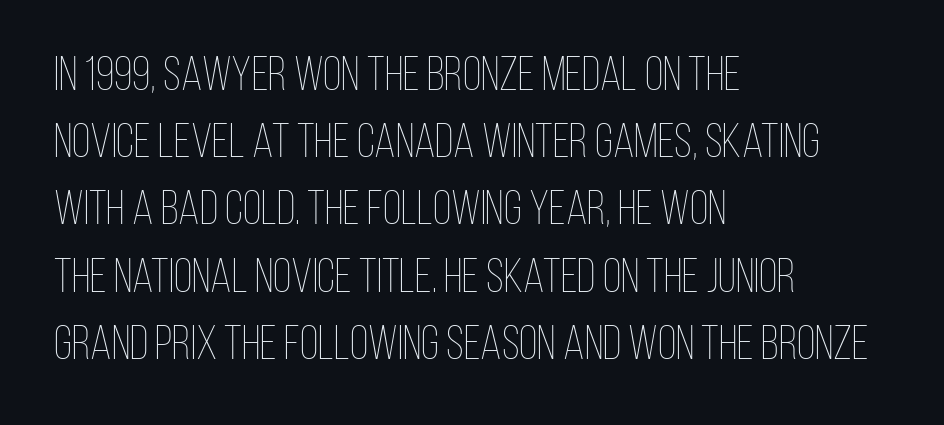
Q: Is the text bold? A: No.
Q: Is the text italic (slanted)? A: No, it is upright.
Q: Is the text underlined? A: No.
Q: How is the paragraph aligned? A: Left-aligned.
Q: Is the spacing between letters normal or unusually wide? A: Normal.
Q: Is the spacing between lines tight, normal or loose? A: Normal.
Q: Width (condensed, normal, or wide)? A: Condensed.
Q: Stroke contrast? A: Low.
Q: x-height? A: Large.
Q: Monospaced? A: No.
